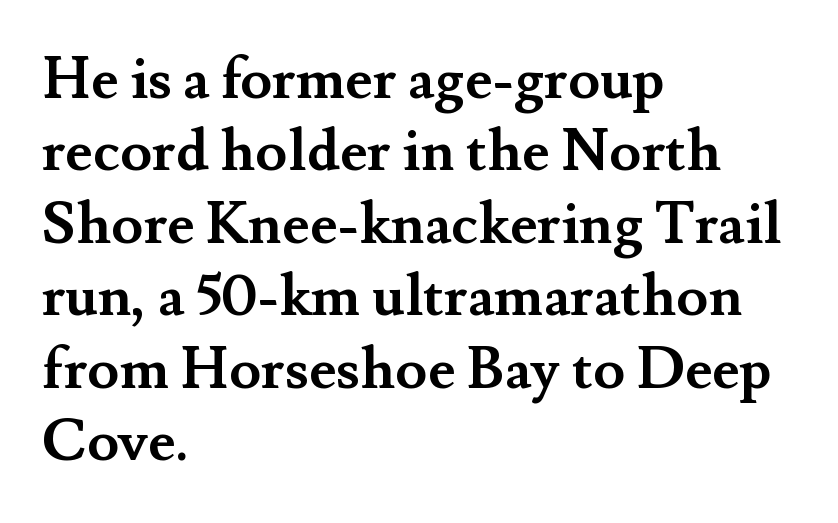
Does the lettering tilt? It doesn't — this is upright. Just letters on the line, the space beneath them empty. Characters follow at the spacing the type designer built in. Where is the straight margin? On the left.
